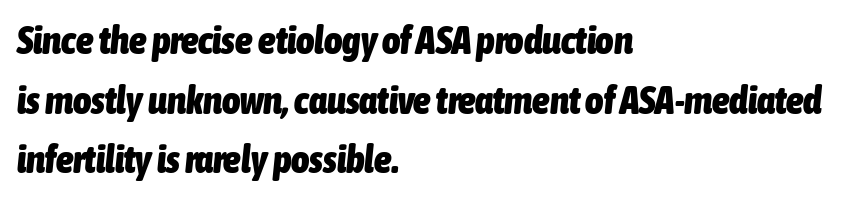
The rendering uses natural spacing where letterforms have individual widths. Here the glyphs are tracked normally, forming tight word shapes. A full-strength bold gives these letters their thick strokes. The typography opts for an oblique posture over an upright one. The typesetter chose a ragged-right arrangement here. Vertically, the passage feels balanced, rows spaced as you'd expect.
